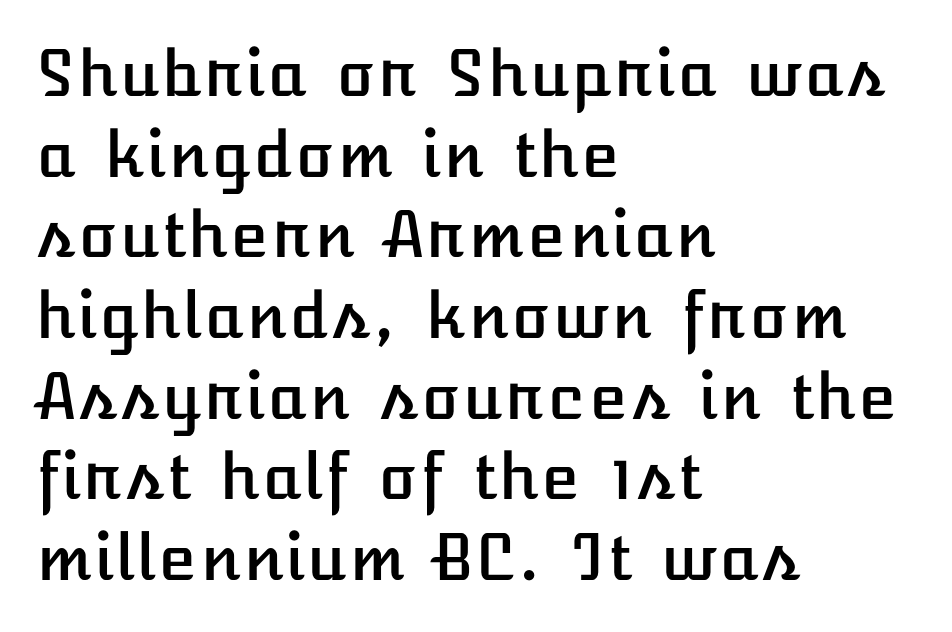
No word sits above an underline. Summary of vertical rhythm: regular, with standard interline spacing. The horizontal fit of the characters is conventional and even. Left-aligned paragraph, ragged on the right. The font's upright variant was chosen for this text.
